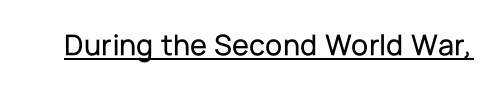
The image shows 31 px sans-serif type, upright; set normal letter spacing, underlined; low stroke contrast and a medium x-height.
